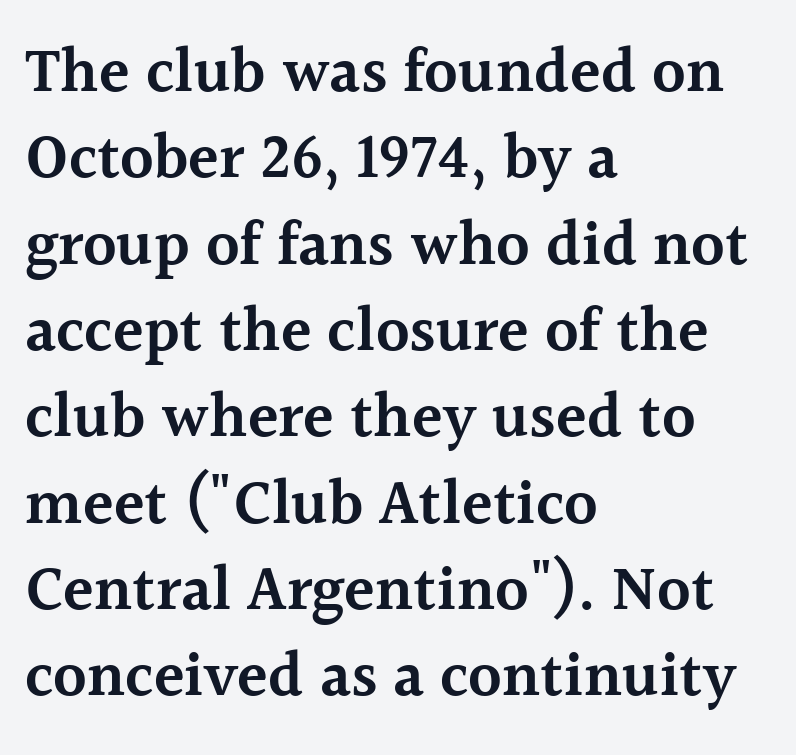
{"serif": "yes", "italic": "no", "bold": "semi", "weight": "semibold", "width": "normal", "x_height": "medium", "monospaced": "no", "underline": "no", "align": "left", "line_spacing": "normal", "line_spacing_ratio": 1.37, "letter_spacing": "normal", "letter_spacing_em": 0.0, "glyph_px": 63}
